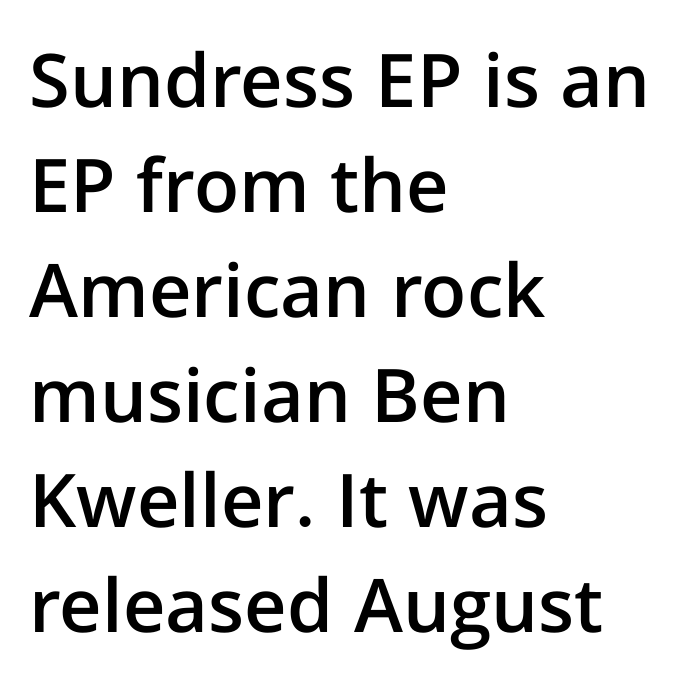
{"serif": "no", "italic": "no", "bold": "semi", "weight": "semibold", "width": "normal", "stroke_contrast": "low", "x_height": "medium", "monospaced": "no", "underline": "no", "align": "left", "line_spacing": "normal", "line_spacing_ratio": 1.42, "letter_spacing": "normal", "letter_spacing_em": 0.0, "glyph_px": 74}
